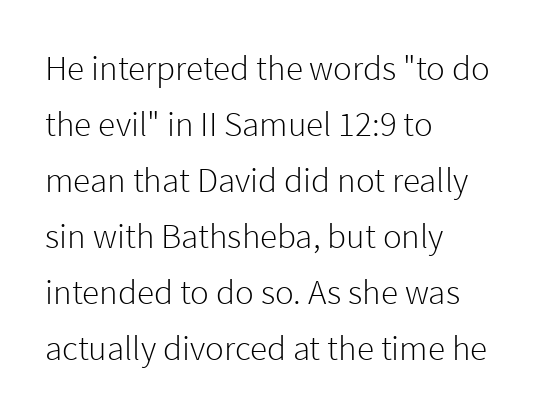
{"serif": "no", "italic": "no", "bold": "no", "weight": "light", "width": "normal", "x_height": "medium", "monospaced": "no", "underline": "no", "align": "left", "line_spacing": "normal", "line_spacing_ratio": 1.6, "letter_spacing": "normal", "letter_spacing_em": 0.0, "glyph_px": 35}
